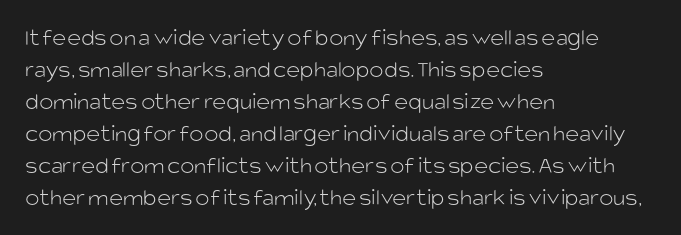
A bare baseline throughout the passage. Does the lettering tilt? It doesn't — this is upright. Leftover space on each line is placed entirely after the last word. Regarding leading, the lines here are spaced in the standard way. Inter-character spacing is left at the font's built-in metrics. Compared with a typical body face, this is equally light or lighter still.
